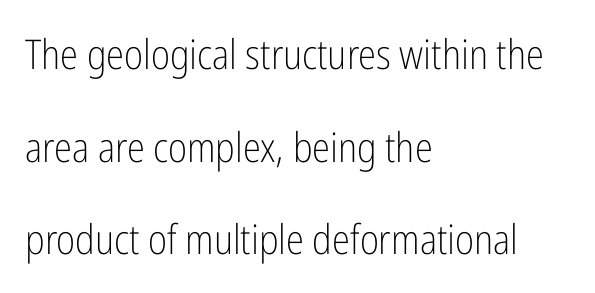
Q: Is the text bold? A: No.
Q: Is the text italic (slanted)? A: No, it is upright.
Q: Is the typeface a serif or a sans-serif typeface? A: Sans-serif.
Q: Is the text underlined? A: No.
Q: How is the paragraph aligned? A: Left-aligned.
Q: Is the spacing between letters normal or unusually wide? A: Normal.
Q: Is the spacing between lines tight, normal or loose? A: Loose.
Q: Width (condensed, normal, or wide)? A: Condensed.
Q: Stroke contrast? A: Low.
Q: x-height? A: Medium.
Q: Monospaced? A: No.
